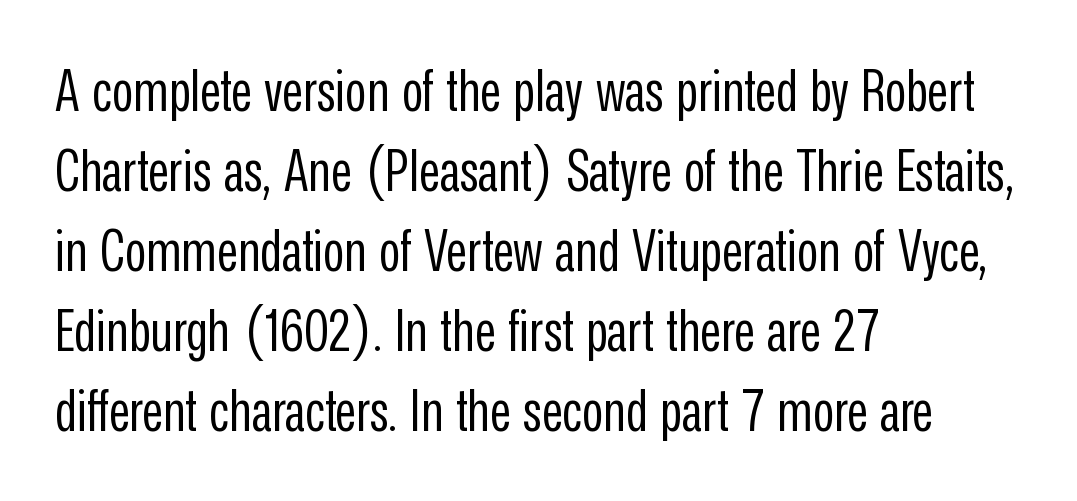
{"serif": "no", "italic": "no", "bold": "no", "weight": "regular", "width": "condensed", "stroke_contrast": "low", "x_height": "medium", "monospaced": "no", "underline": "no", "align": "left", "line_spacing": "normal", "line_spacing_ratio": 1.38, "letter_spacing": "normal", "letter_spacing_em": 0.0, "glyph_px": 58}
